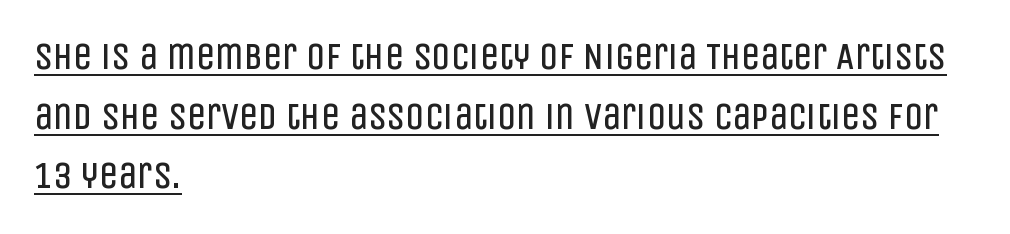
Baseline-to-baseline distance is the conventional proportion of letter height. Quick note: not italic, upright. Spacing verdict: proportional, widths tailored to each character. A quiet, ordinary-to-light weight characterises the typeface.
